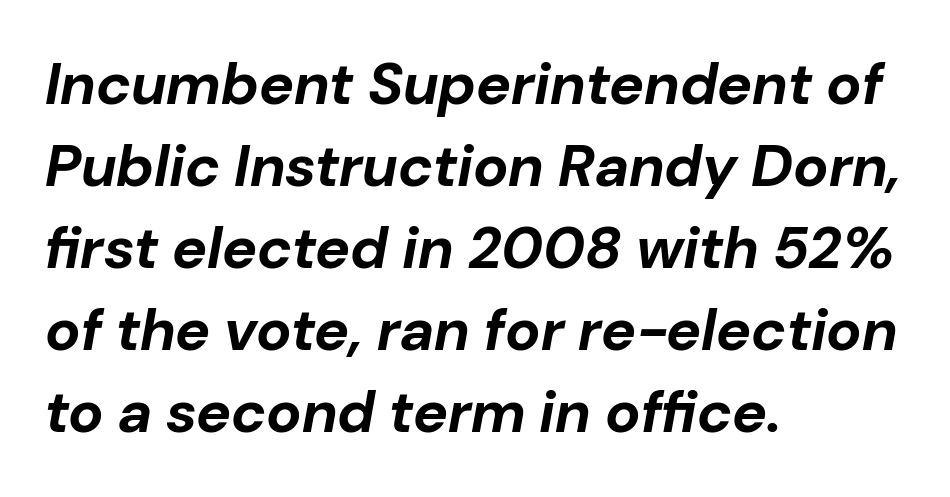
{"italic": "yes", "lean": "right", "slant_degrees": 10, "bold": "yes", "weight": "bold", "width": "normal", "stroke_contrast": "low", "x_height": "medium", "monospaced": "no", "underline": "no", "align": "left", "line_spacing": "normal", "line_spacing_ratio": 1.39, "letter_spacing": "normal", "letter_spacing_em": 0.0, "glyph_px": 59}
